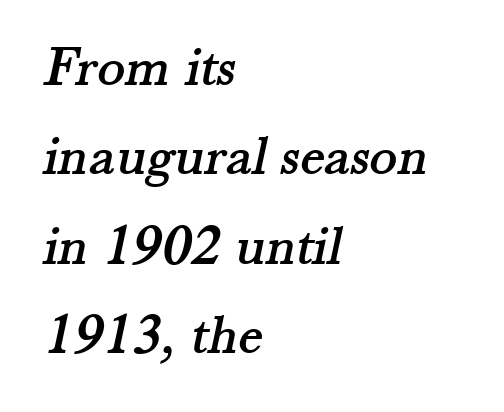
Evenly set lines give the paragraph a standard silhouette. The rendering uses natural spacing where letterforms have individual widths. Only glyphs here, with clear space below each row. The designer went with a serif here, giving each stem small feet.
